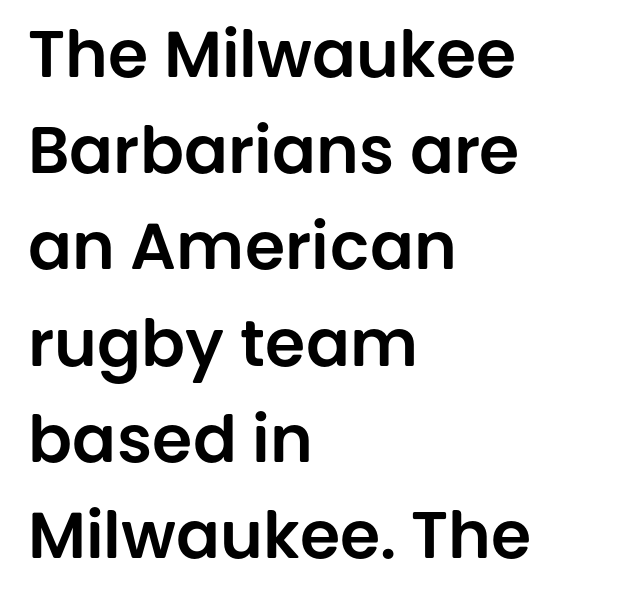
{"serif": "no", "italic": "no", "width": "normal", "stroke_contrast": "low", "x_height": "large", "monospaced": "no", "underline": "no", "align": "left", "line_spacing": "normal", "line_spacing_ratio": 1.48, "letter_spacing": "normal", "letter_spacing_em": 0.0, "glyph_px": 65}
